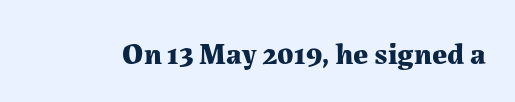
The image shows 30 px bold serif type, upright; set normal letter spacing, not underlined; medium stroke contrast and a medium x-height.
